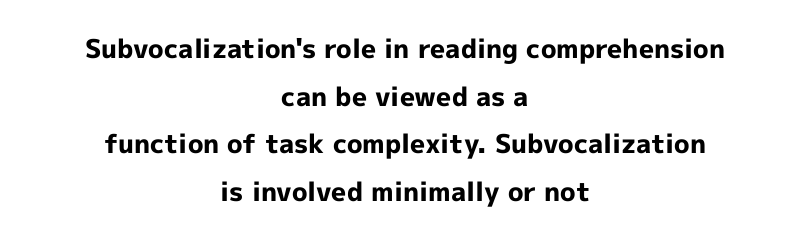
The image shows 26 px bold type, upright; set centered, line spacing 1.83x, normal letter spacing, not underlined.
